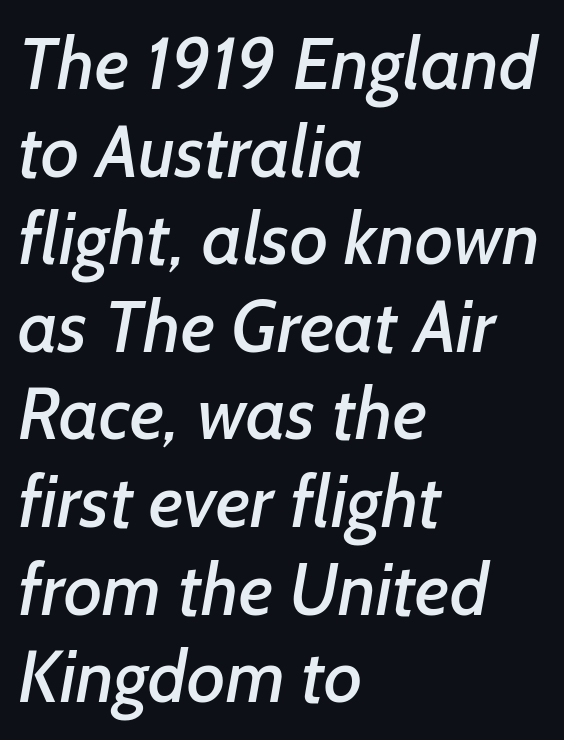
{"serif": "no", "width": "normal", "stroke_contrast": "low", "x_height": "medium", "monospaced": "no", "underline": "no", "align": "left", "line_spacing_ratio": 1.2, "letter_spacing": "normal", "letter_spacing_em": 0.0, "glyph_px": 73}
